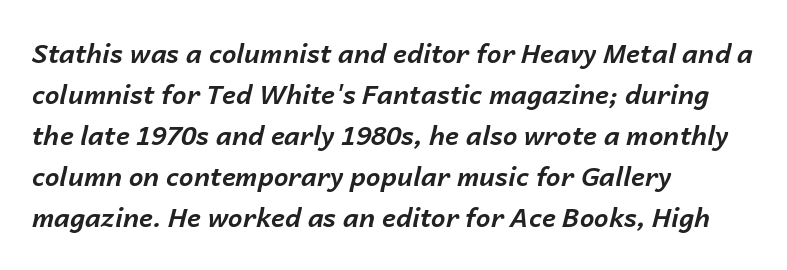
Q: Is the text bold? A: Yes.
Q: Is the text italic (slanted)? A: Yes, it leans right by about 14 degrees.
Q: Is the text underlined? A: No.
Q: How is the paragraph aligned? A: Left-aligned.
Q: Is the spacing between letters normal or unusually wide? A: Normal.
Q: Is the spacing between lines tight, normal or loose? A: Normal.
